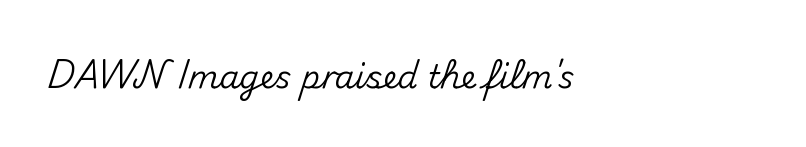
The image shows 32 px sans-serif type; set left-aligned, normal letter spacing, not underlined; medium stroke contrast and a small x-height.
